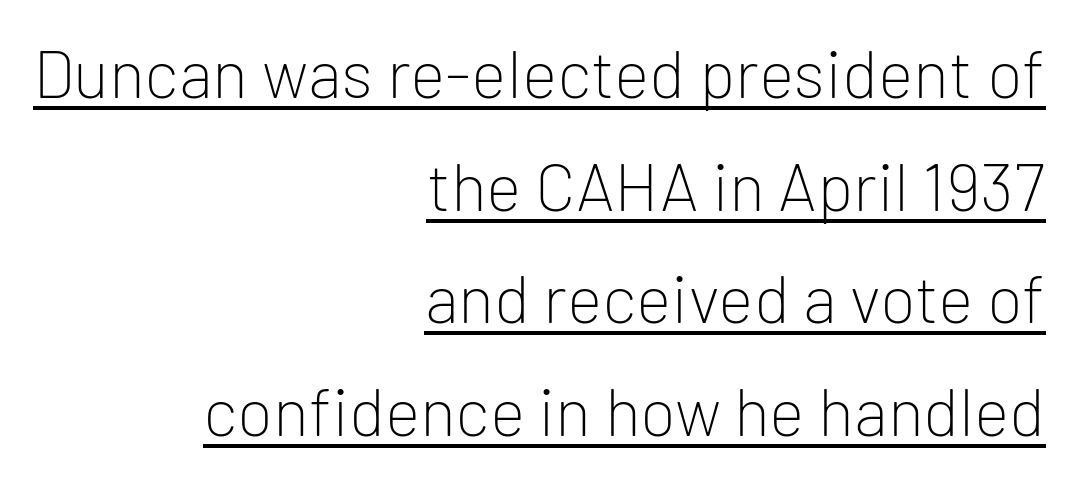
{"serif": "no", "italic": "no", "bold": "no", "weight": "light", "width": "normal", "stroke_contrast": "low", "x_height": "medium", "monospaced": "no", "underline": "yes", "align": "right", "line_spacing": "normal", "line_spacing_ratio": 1.68, "letter_spacing": "normal", "letter_spacing_em": 0.0, "glyph_px": 67}
